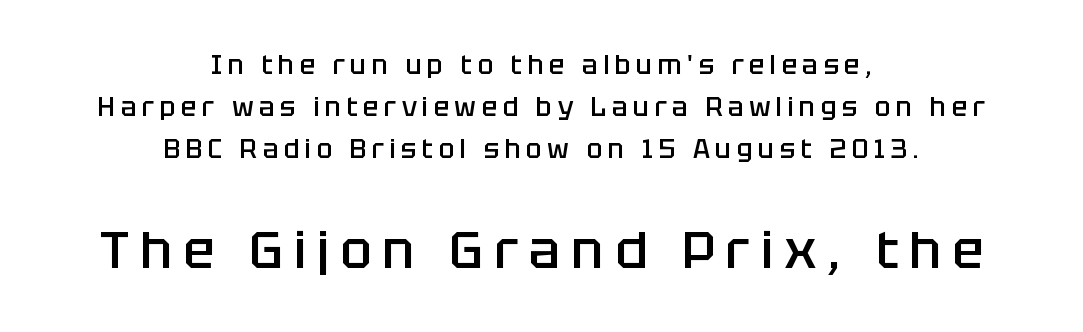
The image shows 52 px semibold sans-serif type, upright; set centered, normal line spacing (1.62x), unusually wide letter spacing (+0.21 em), not underlined; the second (bottom) block is 2.0x larger; low stroke contrast and a large x-height.
